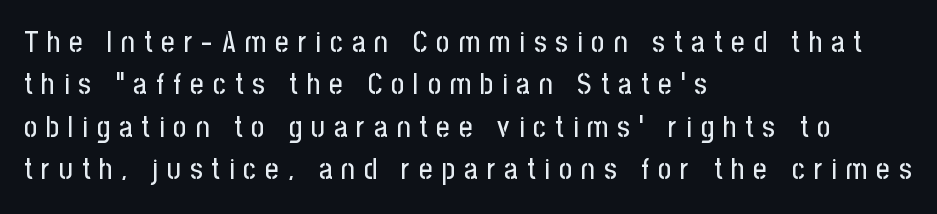
{"serif": "no", "italic": "no", "width": "condensed", "stroke_contrast": "low", "x_height": "medium", "monospaced": "no", "underline": "no", "align": "left", "line_spacing": "normal", "line_spacing_ratio": 1.46, "letter_spacing": "wide", "letter_spacing_em": 0.31, "glyph_px": 29}
